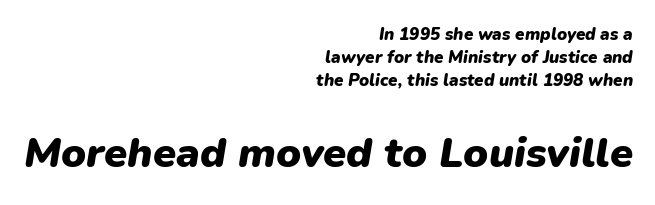
Emphasis-style slanted type is in use. You get the small type first, then a jump to larger type. A clean baseline with only descenders dipping below it. Typeset ragged left — the right edge is the straight one.
